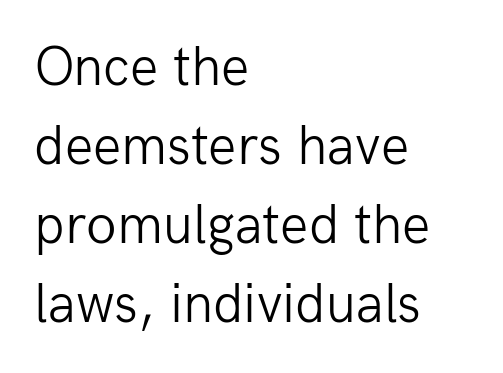
Q: Is the text bold? A: No.
Q: Is the text italic (slanted)? A: No, it is upright.
Q: Is the typeface a serif or a sans-serif typeface? A: Sans-serif.
Q: Is the text underlined? A: No.
Q: How is the paragraph aligned? A: Left-aligned.
Q: Is the spacing between letters normal or unusually wide? A: Normal.
Q: Is the spacing between lines tight, normal or loose? A: Normal.
Q: Width (condensed, normal, or wide)? A: Normal.
Q: Stroke contrast? A: Low.
Q: x-height? A: Medium.
Q: Monospaced? A: No.
